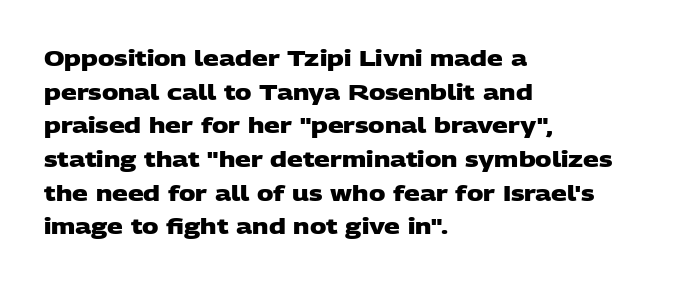
{"bold": "yes", "underline": "no", "align": "left", "line_spacing": "normal", "line_spacing_ratio": 1.53, "letter_spacing": "normal", "letter_spacing_em": 0.0, "glyph_px": 22}
